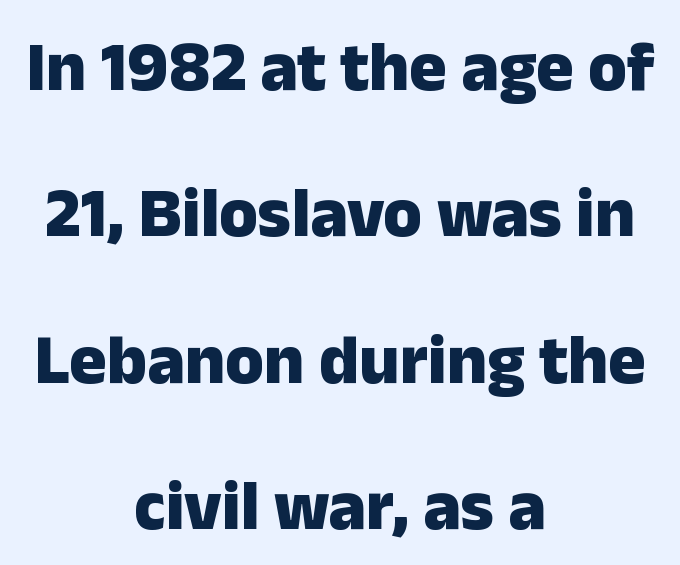
{"serif": "no", "italic": "no", "bold": "yes", "weight": "heavy", "width": "normal", "stroke_contrast": "low", "x_height": "medium", "monospaced": "no", "underline": "no", "align": "center", "line_spacing": "loose", "line_spacing_ratio": 2.09, "letter_spacing": "normal", "letter_spacing_em": 0.0, "glyph_px": 70}
